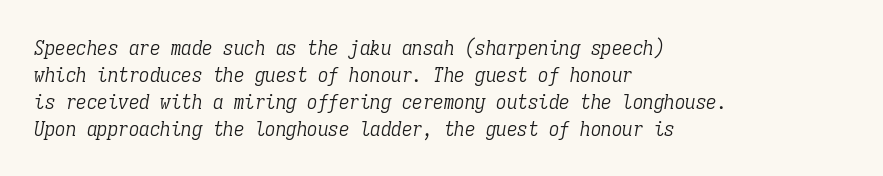
The image shows 21 px text type, italic (leaning right); set left-aligned, normal line spacing (1.28x), normal letter spacing, not underlined.
